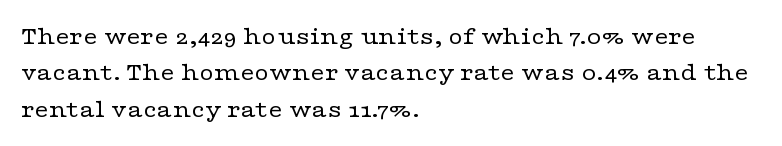
The image shows 25 px text type, upright; set left-aligned, normal line spacing (1.46x), normal letter spacing, not underlined.
